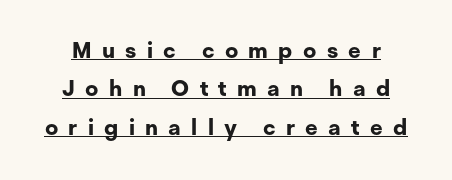
Q: Is the text bold? A: Yes.
Q: Is the text italic (slanted)? A: No, it is upright.
Q: Is the text underlined? A: Yes.
Q: How is the paragraph aligned? A: Centered.
Q: Is the spacing between letters normal or unusually wide? A: Unusually wide.
